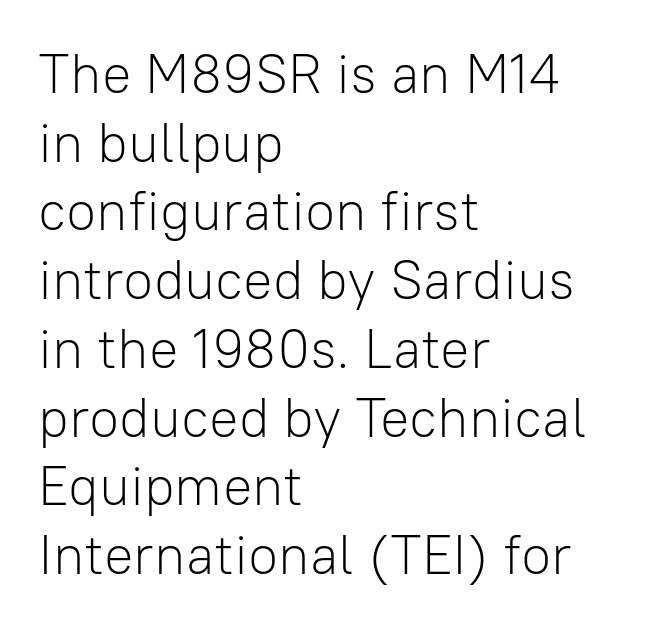
Inter-character spacing is left at the font's built-in metrics. The characters display no serif detailing; their extremities are plain. Where is the straight margin? On the left. If you drew a line through each stem, it would be perfectly vertical. This rendering features lettering with no underline. Is this a fixed-width face? No — the glyphs have proportional, varying widths.
